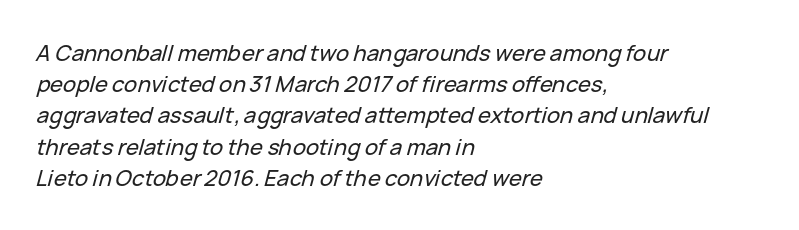
Q: Is the text italic (slanted)? A: Yes, it leans right by about 15 degrees.
Q: Is the text underlined? A: No.
Q: How is the paragraph aligned? A: Left-aligned.
Q: Is the spacing between letters normal or unusually wide? A: Normal.
Q: Is the spacing between lines tight, normal or loose? A: Normal.
